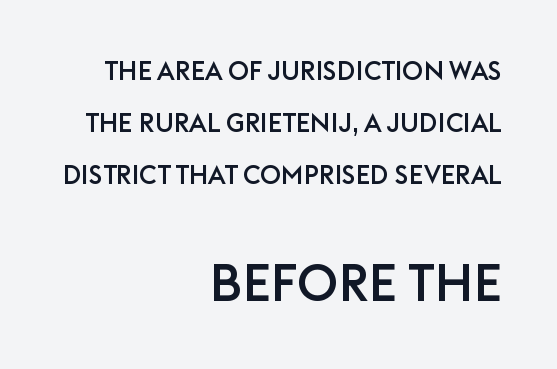
{"serif": "no", "italic": "no", "width": "normal", "stroke_contrast": "low", "x_height": "large", "monospaced": "no", "underline": "no", "align": "right", "line_spacing": "loose", "line_spacing_ratio": 2.0, "letter_spacing": "normal", "letter_spacing_em": 0.0, "larger_block": "second", "size_ratio": 1.96, "glyph_px": 51}
